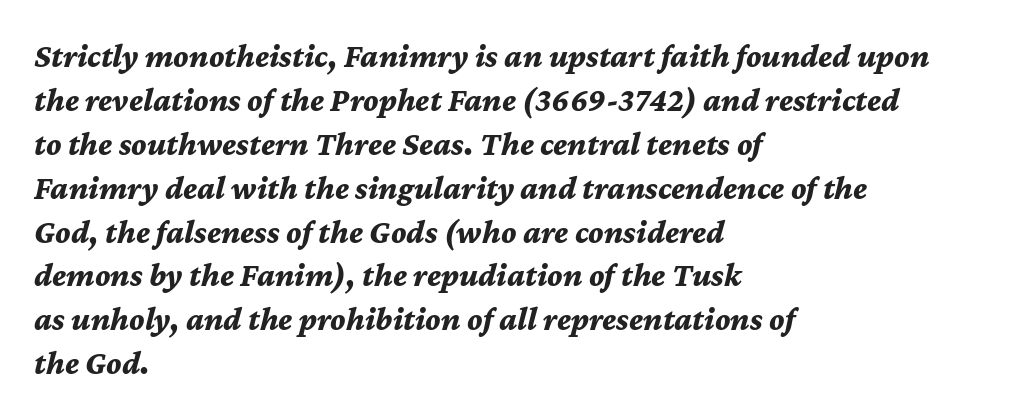
The image shows 33 px bold type, italic (leaning right); set left-aligned, normal line spacing (1.33x), normal letter spacing, not underlined; medium stroke contrast and a medium x-height.
